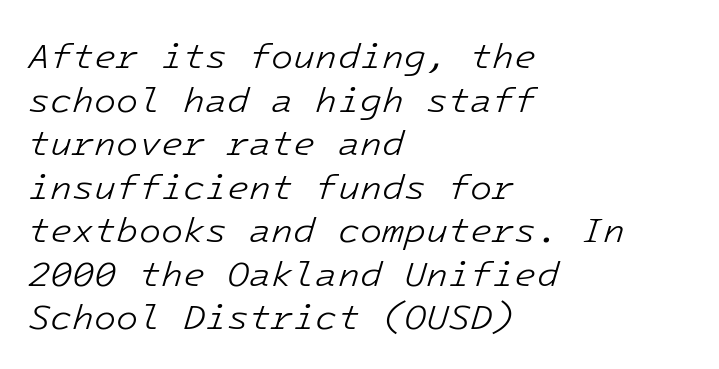
{"italic": "yes", "lean": "right", "slant_degrees": 16, "bold": "no", "weight": "light", "width": "normal", "stroke_contrast": "low", "x_height": "medium", "monospaced": "yes", "underline": "no", "align": "left", "line_spacing_ratio": 1.21, "letter_spacing": "normal", "letter_spacing_em": 0.0, "glyph_px": 36}
